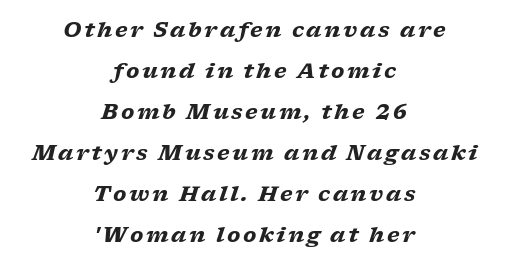
Q: Is the text bold? A: Yes.
Q: Is the text italic (slanted)? A: Yes, it leans right by about 17 degrees.
Q: Is the text underlined? A: No.
Q: How is the paragraph aligned? A: Centered.
Q: Is the spacing between lines tight, normal or loose? A: Loose.
